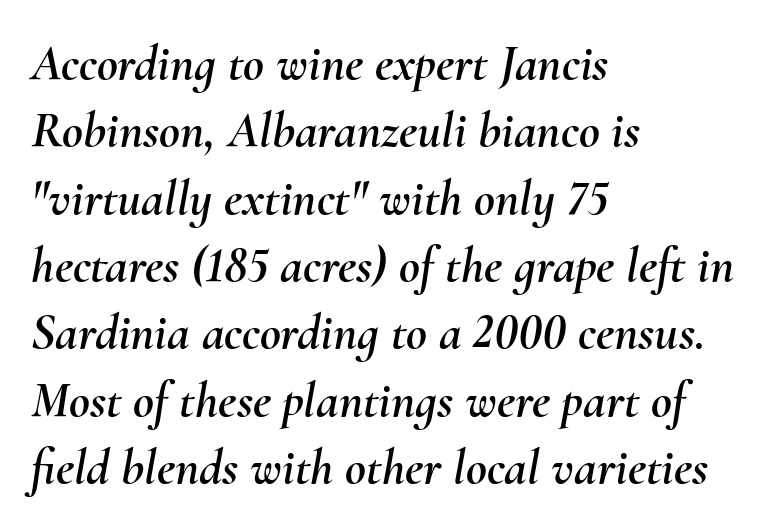
Q: Is the text italic (slanted)? A: Yes, it leans right by about 10 degrees.
Q: Is the text underlined? A: No.
Q: How is the paragraph aligned? A: Left-aligned.
Q: Is the spacing between letters normal or unusually wide? A: Normal.
Q: Is the spacing between lines tight, normal or loose? A: Normal.
Q: Width (condensed, normal, or wide)? A: Normal.
Q: Stroke contrast? A: Medium.
Q: x-height? A: Small.
Q: Monospaced? A: No.
